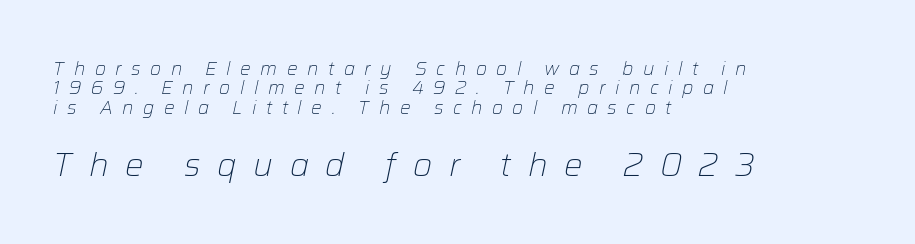
{"italic": "yes", "lean": "right", "slant_degrees": 12, "bold": "no", "weight": "light", "width": "normal", "stroke_contrast": "low", "x_height": "medium", "monospaced": "no", "underline": "no", "align": "left", "line_spacing": "tight", "line_spacing_ratio": 1.02, "letter_spacing": "wide", "letter_spacing_em": 0.5, "larger_block": "second", "size_ratio": 1.74, "glyph_px": 33}
